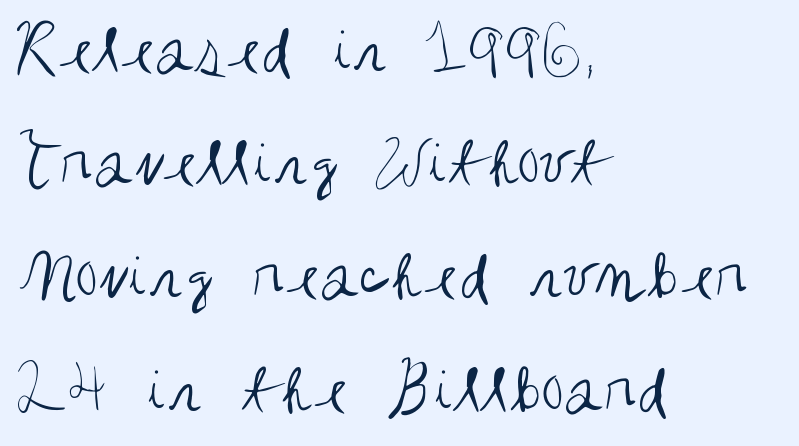
The image shows 74 px regular-weight, condensed sans-serif type; set left-aligned, normal line spacing (1.53x), normal letter spacing, not underlined; medium stroke contrast and a large x-height.
